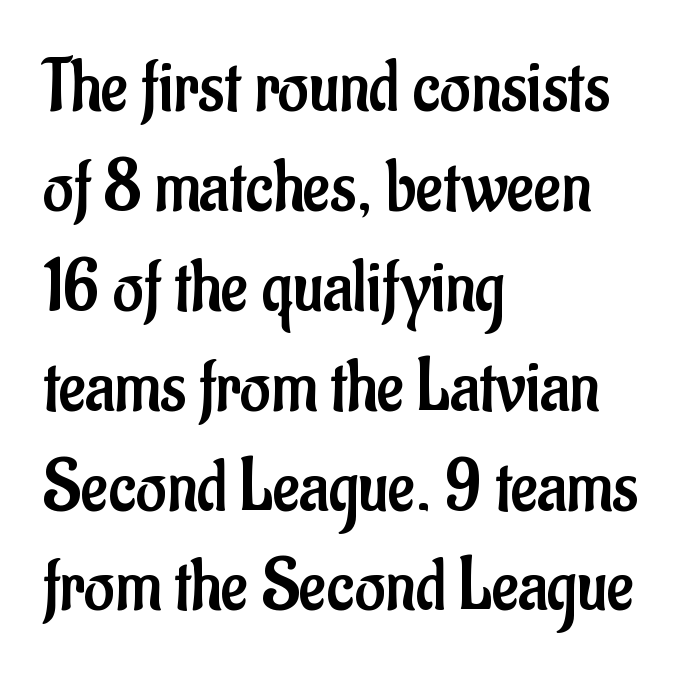
Alignment: flush left. Glance below the letters and you will spot only blank space. Think of a printed novel: that variable character pitch is what you see here. No heavy texture on the line: the type isn't bold. Rows of type keep a routine distance in the vertical direction. The designer went with a sans here, leaving each stem footless.
